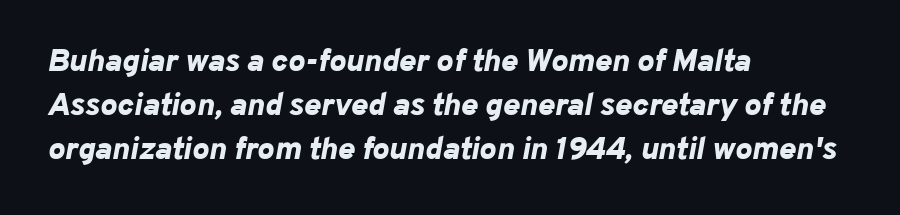
Q: Is the text bold? A: Yes.
Q: Is the text italic (slanted)? A: Yes, it leans right by about 10 degrees.
Q: Is the text underlined? A: No.
Q: How is the paragraph aligned? A: Left-aligned.
Q: Is the spacing between letters normal or unusually wide? A: Normal.
Q: Is the spacing between lines tight, normal or loose? A: Normal.
Q: Width (condensed, normal, or wide)? A: Normal.
Q: Stroke contrast? A: Low.
Q: x-height? A: Medium.
Q: Monospaced? A: No.
